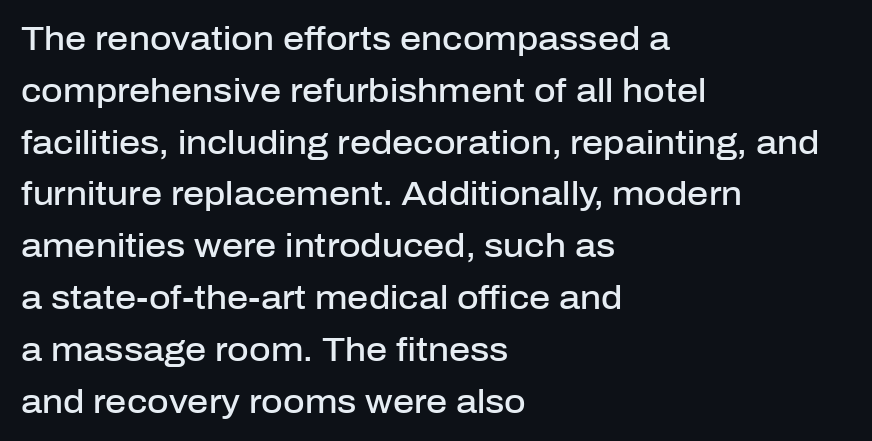
You can tell it's not italic because the verticals are truly vertical. Character widths vary here, with narrow letters taking less room than wide ones. Is there much room between lines? A standard amount, neither cramped nor airy. Plain, unruled lines of type. Typesetter's note: demi weight, one step under bold.
